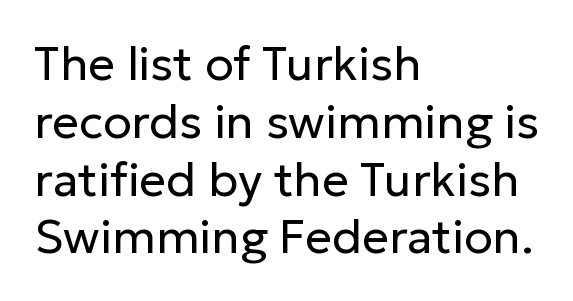
{"serif": "no", "italic": "no", "bold": "no", "weight": "regular", "width": "normal", "stroke_contrast": "low", "x_height": "medium", "monospaced": "no", "underline": "no", "align": "left", "line_spacing_ratio": 1.23, "letter_spacing": "normal", "letter_spacing_em": 0.0, "glyph_px": 47}
